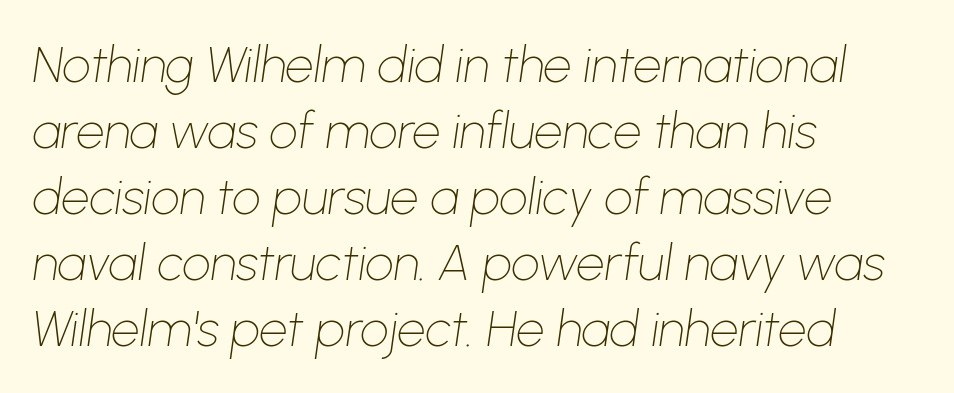
The image shows 50 px thin type, italic (leaning right); set left-aligned, normal line spacing (1.32x), normal letter spacing, not underlined; low stroke contrast and a medium x-height.
